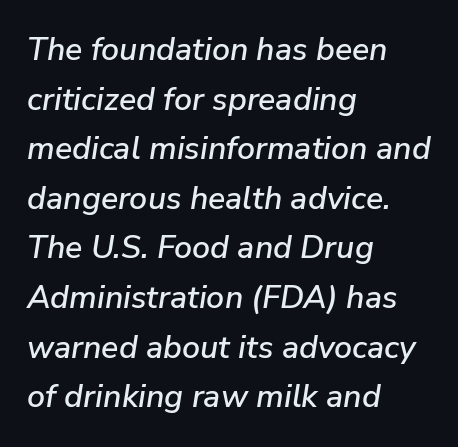
Q: Is the text italic (slanted)? A: Yes, it leans right by about 9 degrees.
Q: Is the text underlined? A: No.
Q: How is the paragraph aligned? A: Left-aligned.
Q: Is the spacing between letters normal or unusually wide? A: Normal.
Q: Is the spacing between lines tight, normal or loose? A: Normal.
Q: Width (condensed, normal, or wide)? A: Normal.
Q: Stroke contrast? A: Low.
Q: x-height? A: Medium.
Q: Monospaced? A: No.
